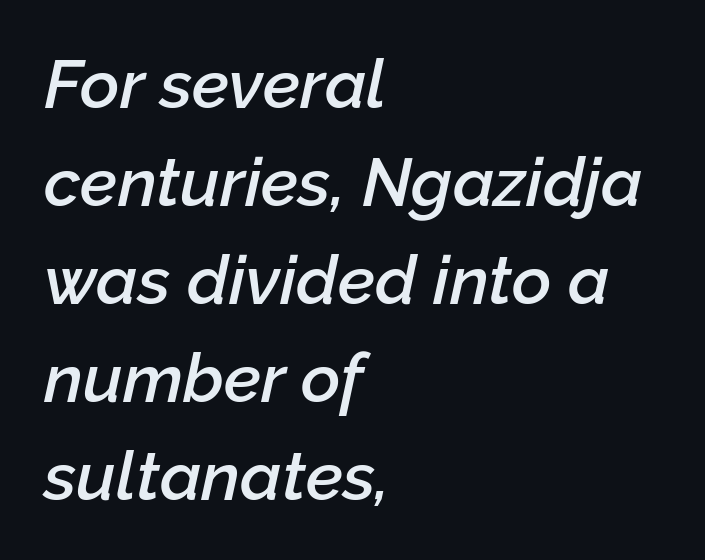
{"italic": "yes", "lean": "right", "slant_degrees": 12, "bold": "semi", "weight": "semibold", "width": "normal", "stroke_contrast": "low", "x_height": "medium", "monospaced": "no", "underline": "no", "align": "left", "line_spacing": "normal", "line_spacing_ratio": 1.44, "letter_spacing": "normal", "letter_spacing_em": 0.0, "glyph_px": 68}
